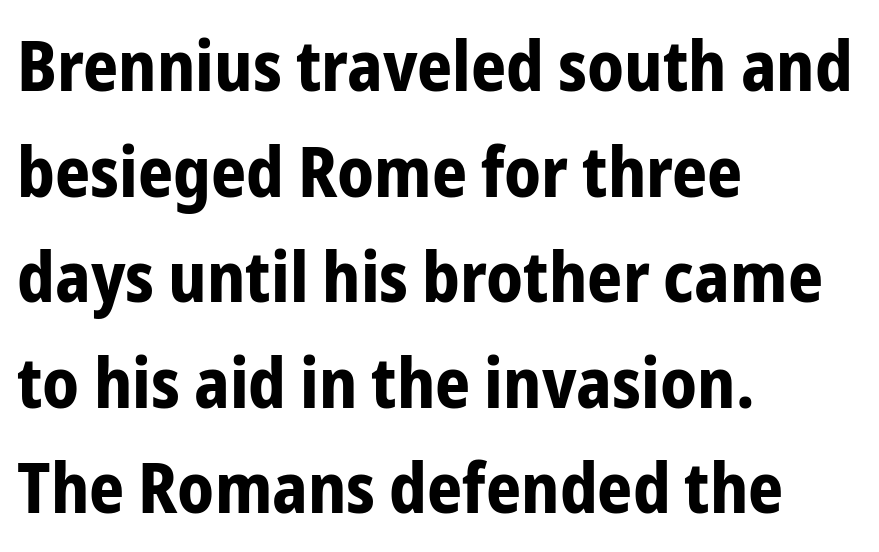
Q: Is the text bold? A: Yes.
Q: Is the text italic (slanted)? A: No, it is upright.
Q: Is the typeface a serif or a sans-serif typeface? A: Sans-serif.
Q: Is the text underlined? A: No.
Q: How is the paragraph aligned? A: Left-aligned.
Q: Is the spacing between letters normal or unusually wide? A: Normal.
Q: Is the spacing between lines tight, normal or loose? A: Normal.
Q: Width (condensed, normal, or wide)? A: Condensed.
Q: Stroke contrast? A: Low.
Q: x-height? A: Medium.
Q: Monospaced? A: No.
